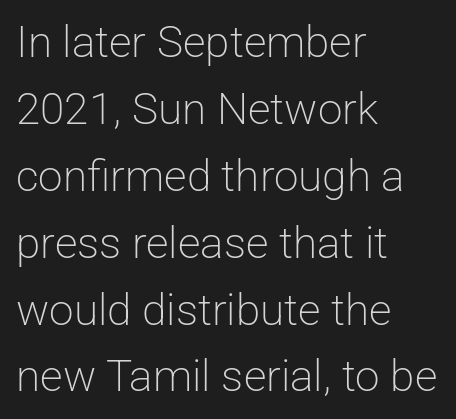
The image shows 44 px light sans-serif type, upright; set left-aligned, normal line spacing (1.52x), normal letter spacing, not underlined; low stroke contrast and a medium x-height.
